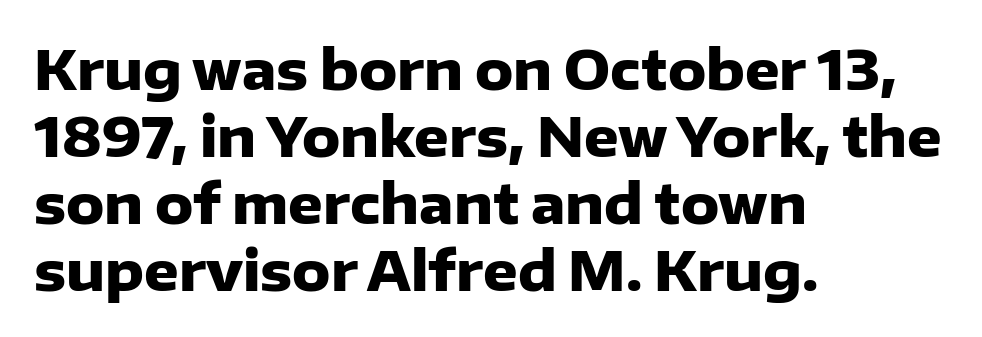
{"serif": "no", "italic": "no", "bold": "yes", "weight": "heavy", "width": "normal", "stroke_contrast": "low", "x_height": "medium", "monospaced": "no", "underline": "no", "align": "left", "line_spacing_ratio": 1.24, "letter_spacing": "normal", "letter_spacing_em": 0.0, "glyph_px": 54}
